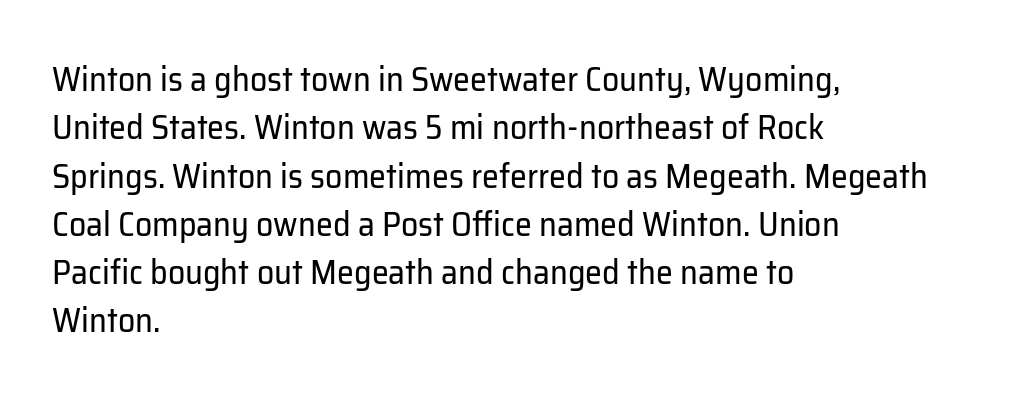
{"serif": "no", "italic": "no", "bold": "no", "weight": "regular", "width": "normal", "stroke_contrast": "low", "x_height": "medium", "monospaced": "no", "underline": "no", "align": "left", "line_spacing": "normal", "line_spacing_ratio": 1.42, "letter_spacing": "normal", "letter_spacing_em": 0.0, "glyph_px": 34}
